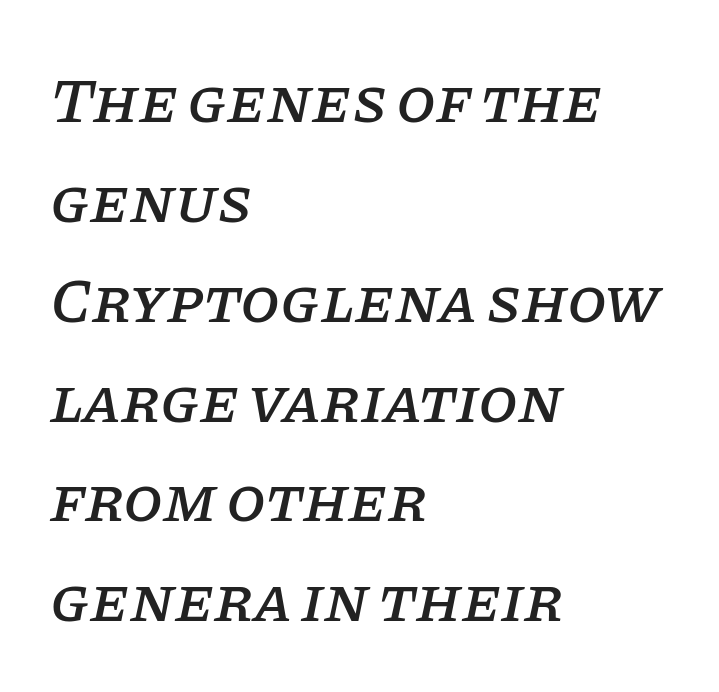
The image shows 64 px serif type, italic (leaning right); set left-aligned, normal line spacing (1.56x), normal letter spacing, not underlined; low stroke contrast and a large x-height.
